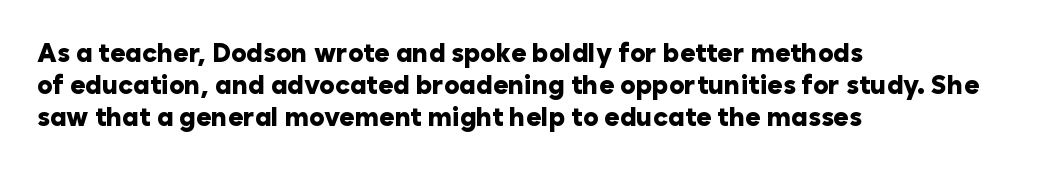
{"italic": "no", "bold": "yes", "underline": "no", "align": "left", "line_spacing_ratio": 1.23, "letter_spacing": "normal", "letter_spacing_em": 0.0, "glyph_px": 26}
